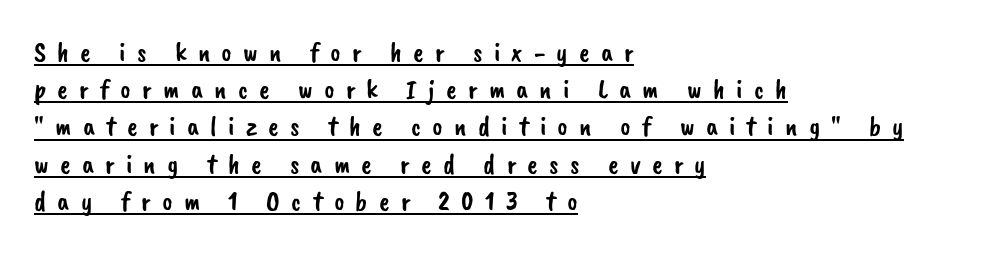
The image shows 28 px sans-serif type; set left-aligned, normal line spacing (1.33x), unusually wide letter spacing (+0.4 em), underlined; low stroke contrast and a small x-height.
